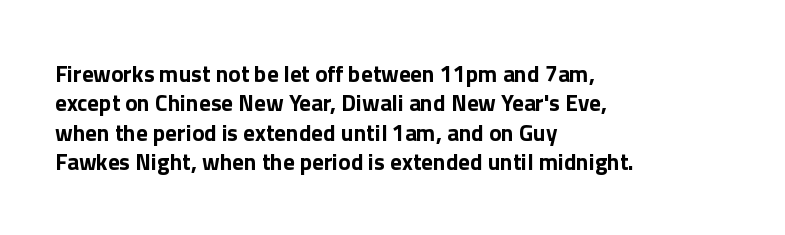
The image shows 23 px bold type, upright; set left-aligned, normal line spacing (1.28x), normal letter spacing, not underlined.
